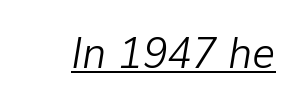
Q: Is the text bold? A: No.
Q: Is the text italic (slanted)? A: Yes, it leans right by about 9 degrees.
Q: Is the text underlined? A: Yes.
Q: Is the spacing between letters normal or unusually wide? A: Normal.
Q: Width (condensed, normal, or wide)? A: Normal.
Q: Stroke contrast? A: Low.
Q: x-height? A: Medium.
Q: Monospaced? A: No.
